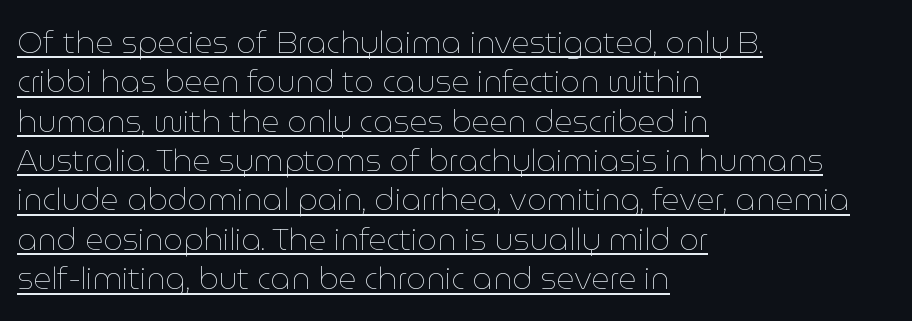
Nope, not italic — everything's standing straight. A typesetter would call this zero additional tracking. The cut favours lightness, reaching ordinary text weight at its darkest. The rendering anchors every line to the left-hand side.
